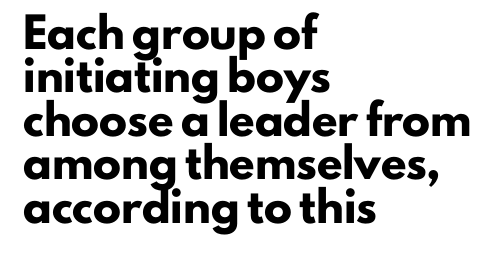
{"serif": "no", "italic": "no", "bold": "yes", "weight": "heavy", "width": "normal", "stroke_contrast": "low", "x_height": "small", "monospaced": "no", "underline": "no", "align": "left", "line_spacing": "normal", "line_spacing_ratio": 1.55, "letter_spacing": "normal", "letter_spacing_em": 0.0, "glyph_px": 28}
